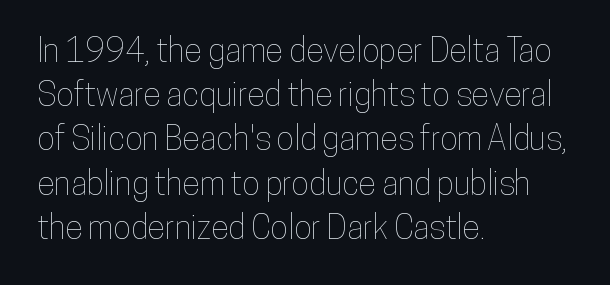
This sample uses an upright cut, with every glyph sitting square on the baseline. Each letter keeps its own natural width here, so spacing adapts to shape. One-word summary of the alignment: left. There is no visible air inserted between adjacent glyphs. The rows are spaced the way most documents space them.
